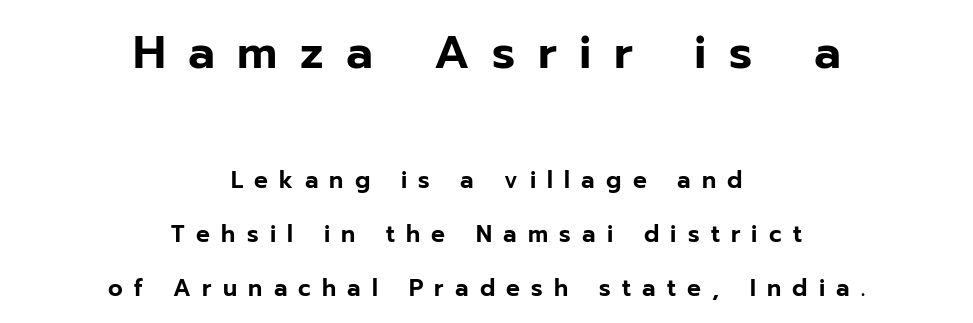
The image shows 46 px sans-serif type, upright; set centered, loose line spacing (2.35x), unusually wide letter spacing (+0.49 em), not underlined; the first (top) block is 2.0x larger; low stroke contrast and a medium x-height.
